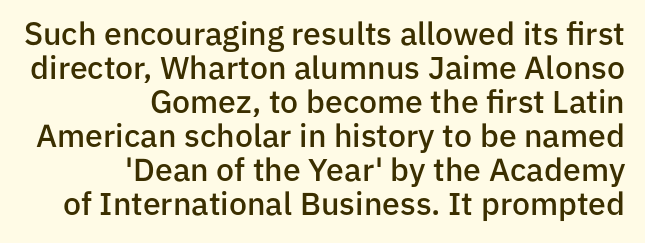
The image shows 32 px semibold sans-serif type, upright; set right-aligned, tight line spacing (1.06x), normal letter spacing, not underlined; low stroke contrast and a medium x-height.
